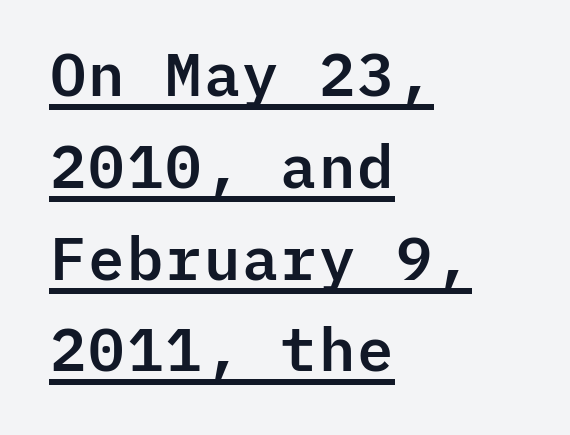
Q: Is the text italic (slanted)? A: No, it is upright.
Q: Is the typeface a serif or a sans-serif typeface? A: Sans-serif.
Q: Is the text underlined? A: Yes.
Q: How is the paragraph aligned? A: Left-aligned.
Q: Is the spacing between letters normal or unusually wide? A: Normal.
Q: Is the spacing between lines tight, normal or loose? A: Normal.
Q: Width (condensed, normal, or wide)? A: Normal.
Q: Stroke contrast? A: Low.
Q: x-height? A: Medium.
Q: Monospaced? A: Yes.
